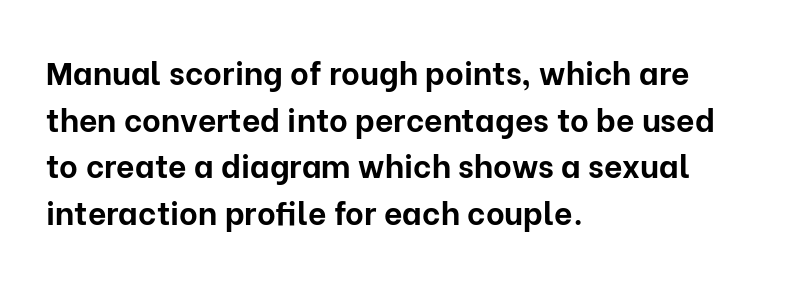
The image shows 32 px bold sans-serif type, upright; set left-aligned, normal line spacing (1.46x), normal letter spacing, not underlined; low stroke contrast and a medium x-height.
